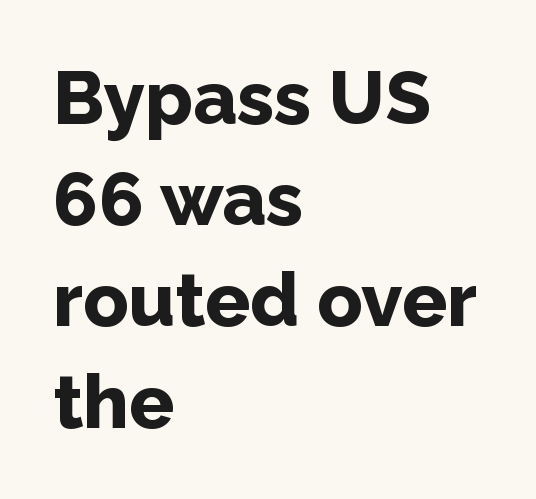
Q: Is the text bold? A: Yes.
Q: Is the text italic (slanted)? A: No, it is upright.
Q: Is the typeface a serif or a sans-serif typeface? A: Sans-serif.
Q: Is the text underlined? A: No.
Q: How is the paragraph aligned? A: Left-aligned.
Q: Is the spacing between letters normal or unusually wide? A: Normal.
Q: Is the spacing between lines tight, normal or loose? A: Normal.
Q: Width (condensed, normal, or wide)? A: Normal.
Q: Stroke contrast? A: Low.
Q: x-height? A: Medium.
Q: Monospaced? A: No.
